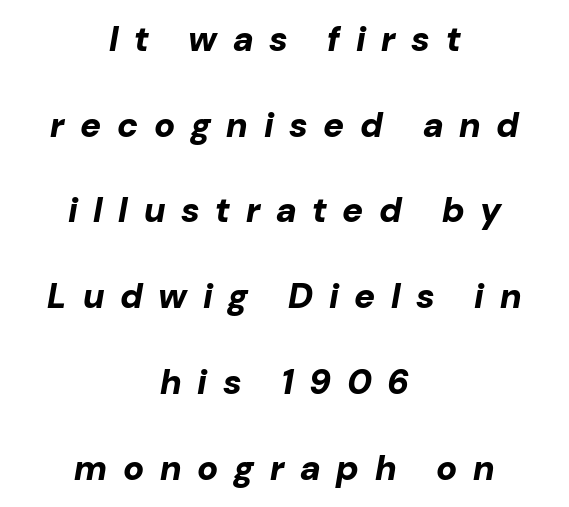
You could fit nearly another row in the gap between these rows. Every row of glyphs is offset so its center matches the block's center. Tall strokes in this sample are angled rather than plumb. Here the designer chose a conventional face with non-uniform glyph widths. Compared with an ordinary text face, these strokes are far heavier — a full bold. Is the letter spacing exaggerated? Yes — the characters are pushed far apart.
